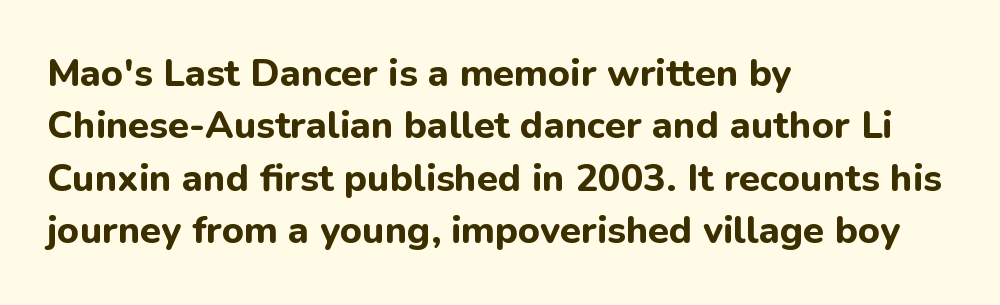
{"serif": "no", "italic": "no", "bold": "yes", "weight": "bold", "width": "normal", "stroke_contrast": "low", "x_height": "medium", "monospaced": "no", "underline": "no", "align": "left", "line_spacing": "normal", "line_spacing_ratio": 1.38, "letter_spacing": "normal", "letter_spacing_em": 0.0, "glyph_px": 38}
